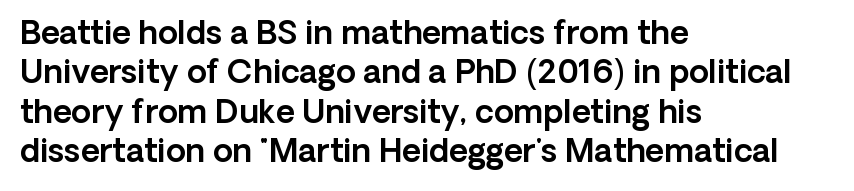
Every row of glyphs begins at an identical x-position on the left. Glyph-to-glyph distance matches everyday printed text. Nothing sits at the stroke ends, so this counts as sans-serif. Rule under the text: the space is simply empty. Note the varied advance widths — an 'i' is clearly narrower than an 'm'. Designer's note — italics off, roman on.
